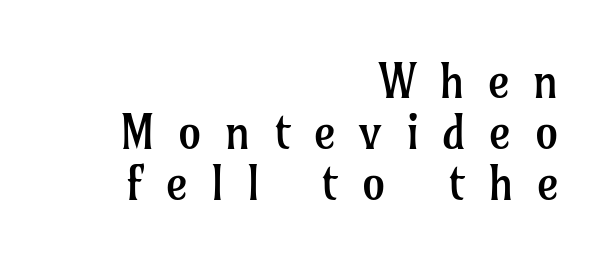
The image shows 47 px regular-weight serif type, upright; set right-aligned, tight line spacing (1.08x), unusually wide letter spacing (+0.49 em), not underlined; low stroke contrast and a medium x-height.
